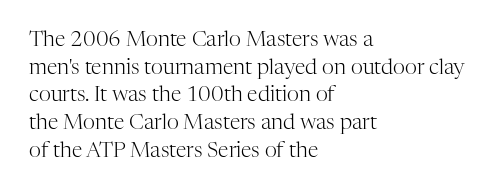
The image shows 21 px text type, upright; set left-aligned, normal line spacing (1.32x), normal letter spacing, not underlined.
